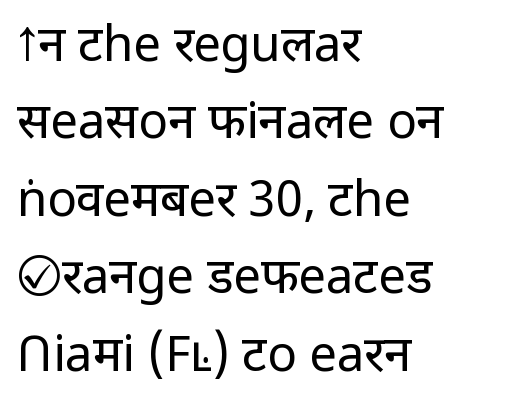
Q: Is the text bold? A: No.
Q: Is the text italic (slanted)? A: No, it is upright.
Q: Is the typeface a serif or a sans-serif typeface? A: Sans-serif.
Q: Is the text underlined? A: No.
Q: How is the paragraph aligned? A: Left-aligned.
Q: Is the spacing between letters normal or unusually wide? A: Normal.
Q: Is the spacing between lines tight, normal or loose? A: Normal.
Q: Width (condensed, normal, or wide)? A: Normal.
Q: Stroke contrast? A: Low.
Q: x-height? A: Medium.
Q: Monospaced? A: No.
